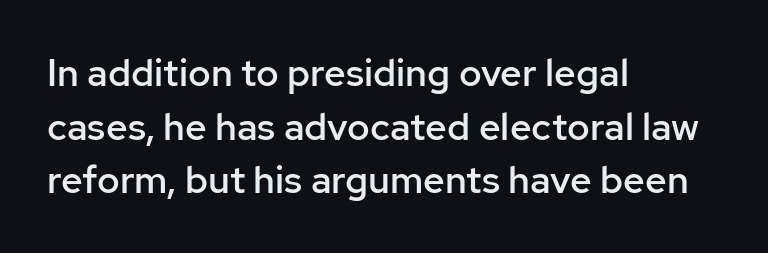
Q: Is the text bold? A: Semi-bold.
Q: Is the text italic (slanted)? A: No, it is upright.
Q: Is the typeface a serif or a sans-serif typeface? A: Sans-serif.
Q: Is the text underlined? A: No.
Q: How is the paragraph aligned? A: Left-aligned.
Q: Is the spacing between letters normal or unusually wide? A: Normal.
Q: Is the spacing between lines tight, normal or loose? A: Normal.
Q: Width (condensed, normal, or wide)? A: Normal.
Q: Stroke contrast? A: Low.
Q: x-height? A: Medium.
Q: Monospaced? A: No.
